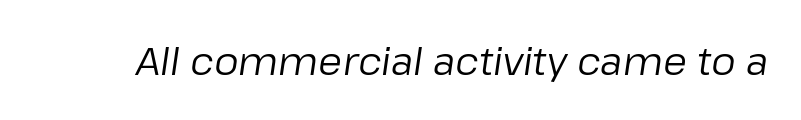
Think of a printed novel: that variable character pitch is what you see here. The baseline area is clear. The whole block is typeset with a tilt. The strokes carry an ordinary text weight at most. Nobody touched the tracking dial on this one.
